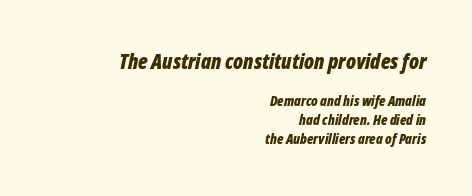
The image shows 21 px bold type, italic (leaning right); set right-aligned, normal line spacing (1.36x), normal letter spacing, not underlined; the first (top) block is 1.5x larger.
